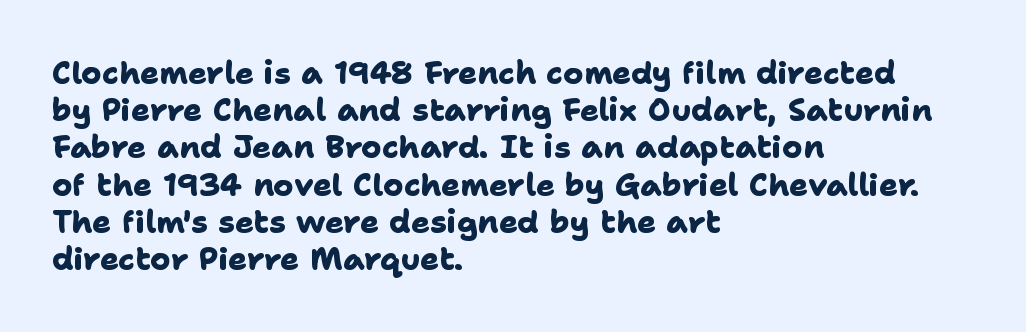
Q: Is the text bold? A: Yes.
Q: Is the typeface a serif or a sans-serif typeface? A: Sans-serif.
Q: Is the text underlined? A: No.
Q: How is the paragraph aligned? A: Left-aligned.
Q: Is the spacing between letters normal or unusually wide? A: Normal.
Q: Width (condensed, normal, or wide)? A: Normal.
Q: Stroke contrast? A: Low.
Q: x-height? A: Medium.
Q: Monospaced? A: No.
